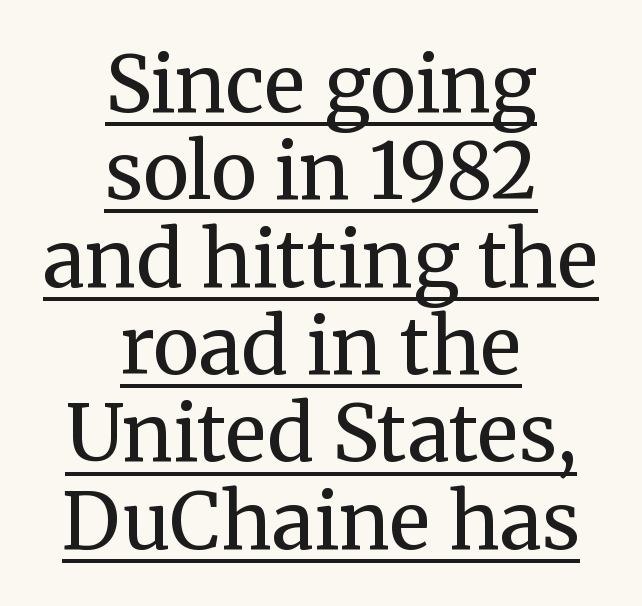
The image shows 78 px regular-weight serif type, upright; set centered, tight line spacing (1.12x), normal letter spacing, underlined; medium stroke contrast and a medium x-height.
